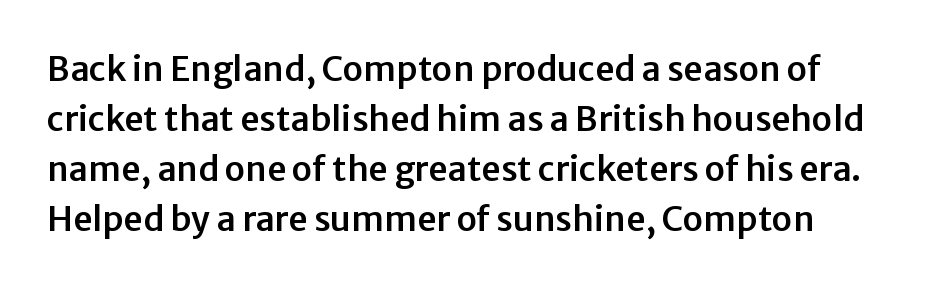
Q: Is the text italic (slanted)? A: No, it is upright.
Q: Is the typeface a serif or a sans-serif typeface? A: Sans-serif.
Q: Is the text underlined? A: No.
Q: How is the paragraph aligned? A: Left-aligned.
Q: Is the spacing between letters normal or unusually wide? A: Normal.
Q: Is the spacing between lines tight, normal or loose? A: Normal.
Q: Width (condensed, normal, or wide)? A: Normal.
Q: Stroke contrast? A: Low.
Q: x-height? A: Medium.
Q: Monospaced? A: No.
